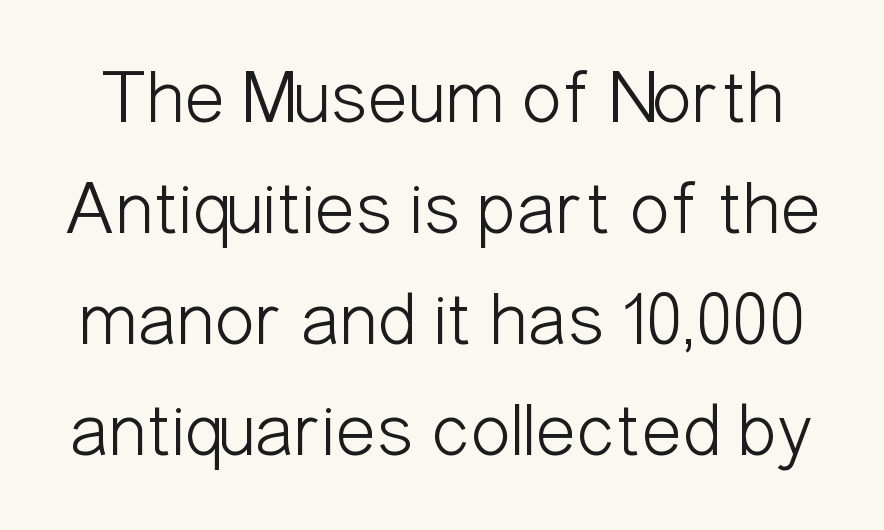
{"serif": "no", "italic": "no", "bold": "no", "weight": "light", "width": "condensed", "stroke_contrast": "low", "x_height": "medium", "monospaced": "no", "underline": "no", "line_spacing": "normal", "line_spacing_ratio": 1.46, "letter_spacing": "normal", "letter_spacing_em": 0.0, "glyph_px": 76}
